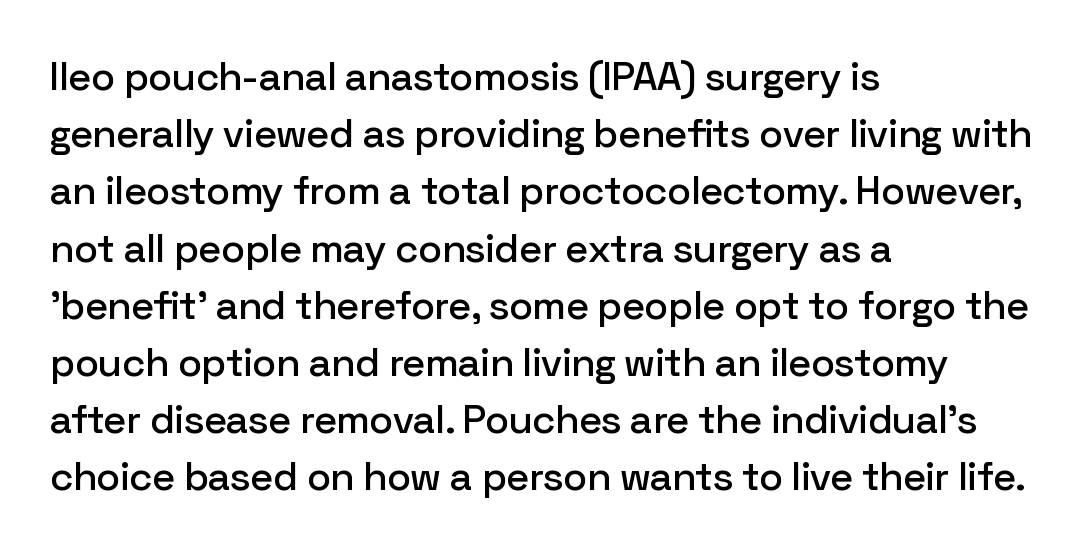
{"serif": "no", "italic": "no", "width": "normal", "stroke_contrast": "low", "x_height": "medium", "monospaced": "no", "underline": "no", "align": "left", "line_spacing": "normal", "line_spacing_ratio": 1.43, "letter_spacing": "normal", "letter_spacing_em": 0.0, "glyph_px": 40}
